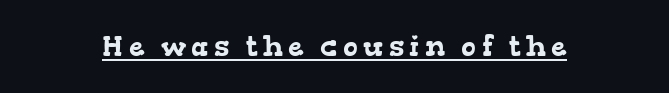
The image shows 28 px wide serif type; set underlined; low stroke contrast and a medium x-height.
